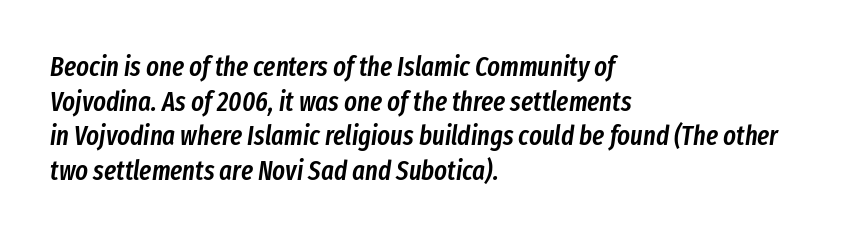
Check under the words: just untouched page. Short and long lines alike share a common starting point at left. The block of text has a typical density, with ordinary space between rows. The rendering uses a semibold face; strokes are thickened but not to full bold. The specimen reads as italic at a glance. Letter spacing: default.
